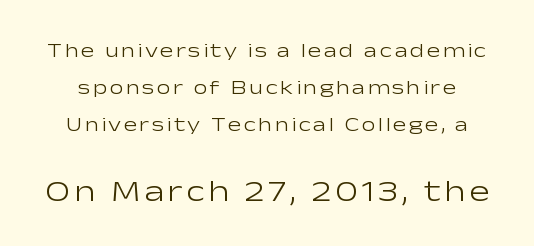
Q: Is the text bold? A: No.
Q: Is the text italic (slanted)? A: No, it is upright.
Q: Is the typeface a serif or a sans-serif typeface? A: Sans-serif.
Q: Is the text underlined? A: No.
Q: Which block of text is set in a larger size, the first (top) or the second (bottom)? A: The second (bottom) one.
Q: Width (condensed, normal, or wide)? A: Wide.
Q: Stroke contrast? A: Low.
Q: x-height? A: Medium.
Q: Monospaced? A: No.
